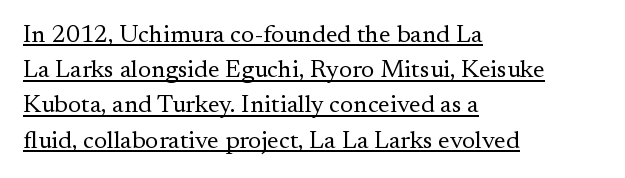
{"italic": "no", "bold": "no", "underline": "yes", "align": "left", "line_spacing": "normal", "line_spacing_ratio": 1.41, "letter_spacing": "normal", "letter_spacing_em": 0.0, "glyph_px": 25}
